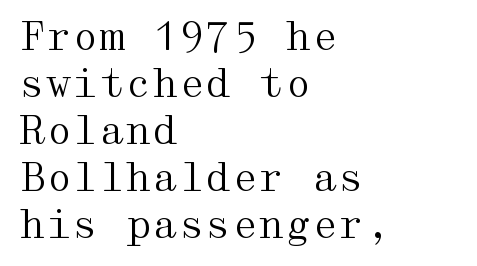
The image shows 38 px regular-weight, wide serif type, upright; set left-aligned, line spacing 1.24x, normal letter spacing, not underlined; medium stroke contrast and a medium x-height.
